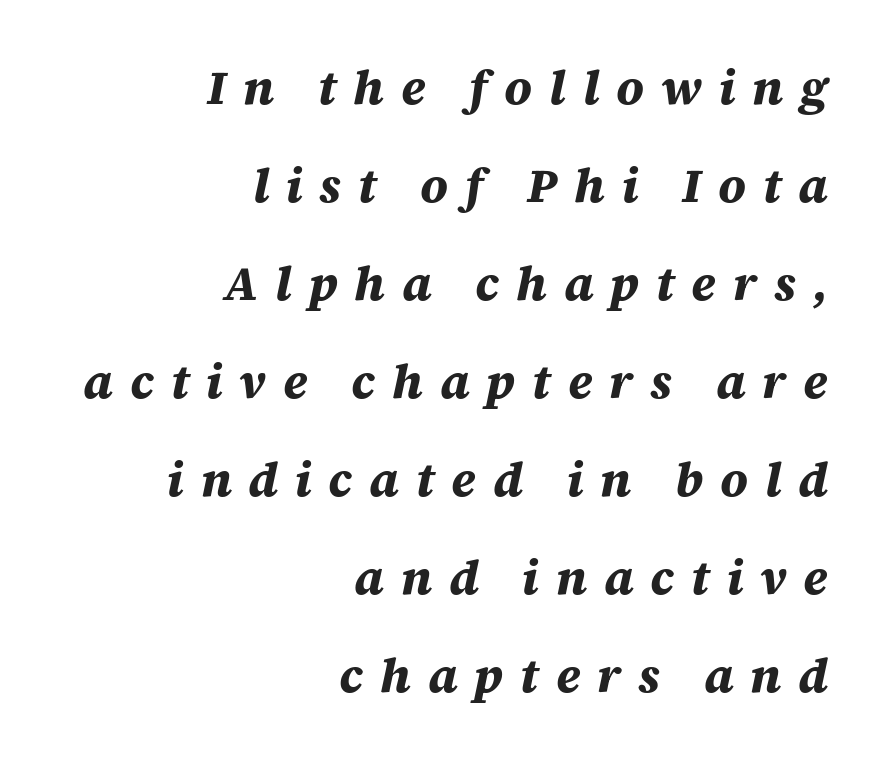
Q: Is the text bold? A: Yes.
Q: Is the text italic (slanted)? A: Yes, it leans right by about 12 degrees.
Q: Is the text underlined? A: No.
Q: How is the paragraph aligned? A: Right-aligned.
Q: Is the spacing between letters normal or unusually wide? A: Unusually wide.
Q: Is the spacing between lines tight, normal or loose? A: Loose.
Q: Width (condensed, normal, or wide)? A: Normal.
Q: Stroke contrast? A: Medium.
Q: x-height? A: Large.
Q: Monospaced? A: No.
